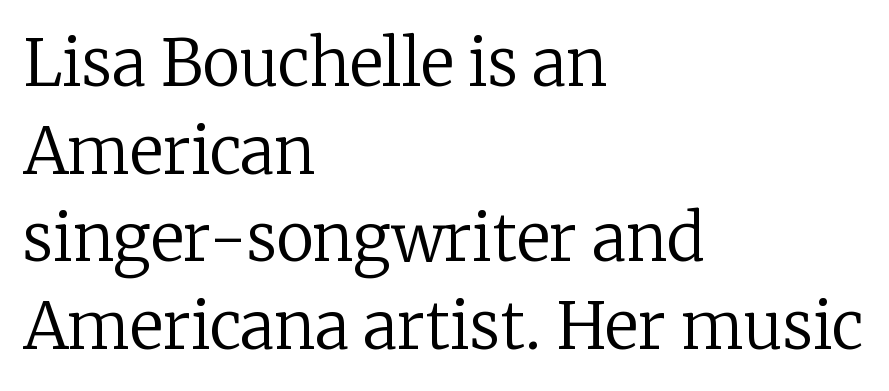
Horizontally, the lines are justified to the leading edge only. These glyphs show unthickened strokes, regular width or finer. A bare baseline throughout the passage. The passage shown is typed in a proportional face where columns would drift. Characters follow at the spacing the type designer built in. Designer's note — italics off, roman on.
